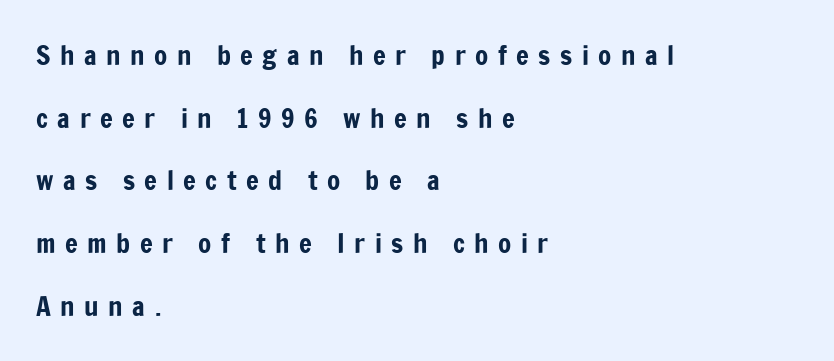
Q: Is the text italic (slanted)? A: No, it is upright.
Q: Is the text underlined? A: No.
Q: How is the paragraph aligned? A: Left-aligned.
Q: Is the spacing between letters normal or unusually wide? A: Unusually wide.
Q: Is the spacing between lines tight, normal or loose? A: Loose.
